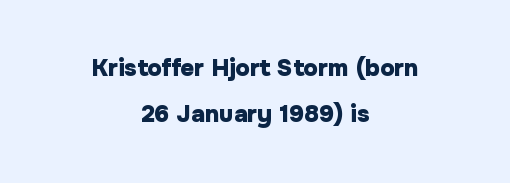
Q: Is the text bold? A: Yes.
Q: Is the text italic (slanted)? A: No, it is upright.
Q: Is the text underlined? A: No.
Q: How is the paragraph aligned? A: Centered.
Q: Is the spacing between letters normal or unusually wide? A: Normal.
Q: Is the spacing between lines tight, normal or loose? A: Loose.
